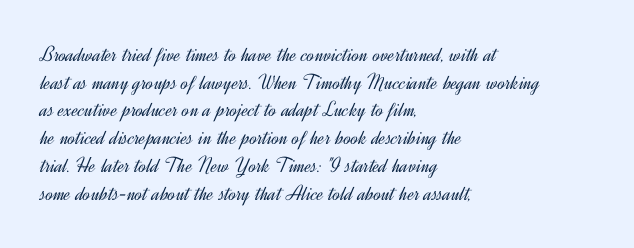
The image shows 22 px text type; set left-aligned, normal line spacing (1.26x), normal letter spacing, not underlined.
